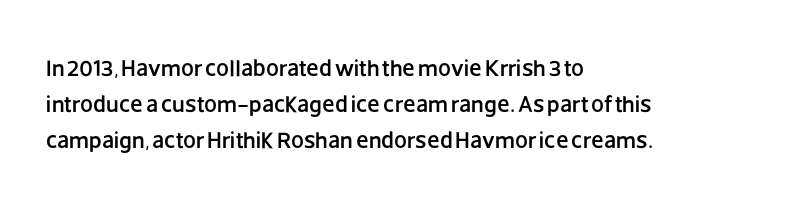
{"italic": "no", "underline": "no", "align": "left", "line_spacing": "normal", "line_spacing_ratio": 1.56, "letter_spacing": "normal", "letter_spacing_em": 0.0, "glyph_px": 23}
